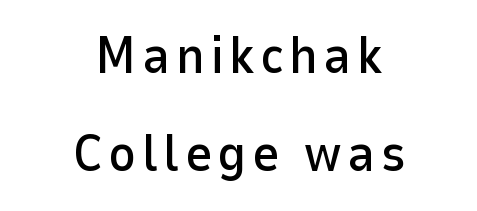
Q: Is the text italic (slanted)? A: No, it is upright.
Q: Is the typeface a serif or a sans-serif typeface? A: Sans-serif.
Q: Is the text underlined? A: No.
Q: How is the paragraph aligned? A: Centered.
Q: Width (condensed, normal, or wide)? A: Normal.
Q: Stroke contrast? A: Low.
Q: x-height? A: Medium.
Q: Monospaced? A: No.
